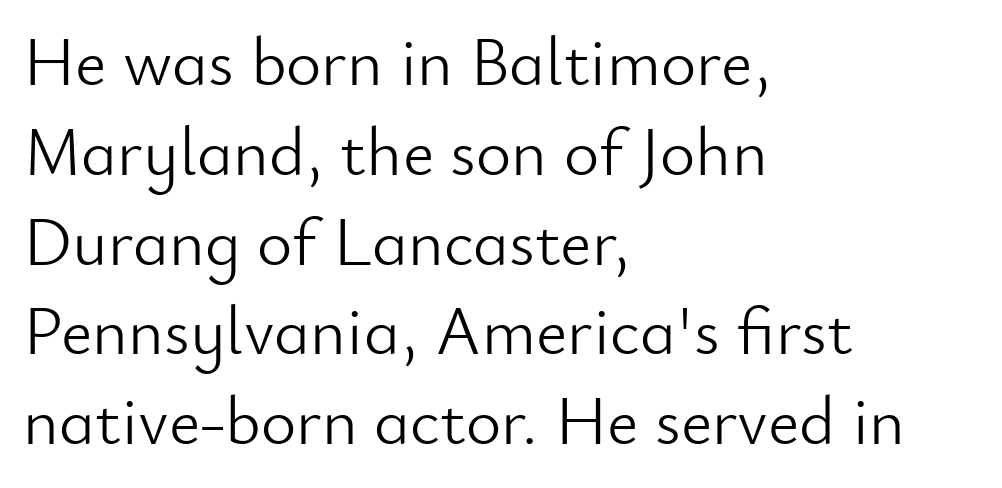
The typesetter chose a ragged-right arrangement here. Is the stroke heavy? The answer is a plain regular-or-lighter. Spacing verdict: proportional, widths tailored to each character. A bare baseline throughout the passage.
